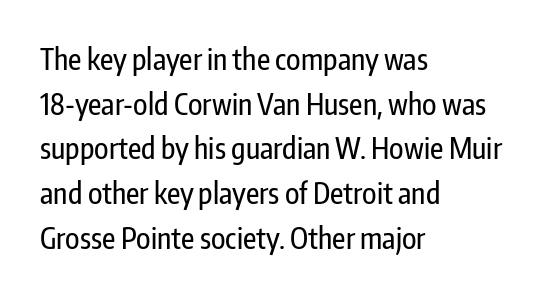
The image shows 29 px condensed sans-serif type, upright; set left-aligned, normal line spacing (1.54x), normal letter spacing, not underlined; low stroke contrast and a medium x-height.
